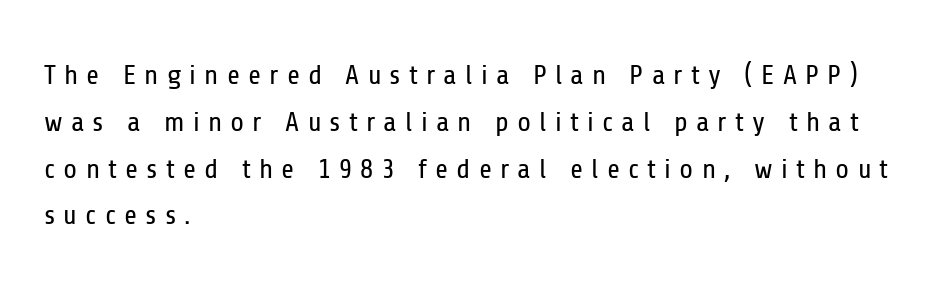
The letters advance in unequal steps, a hallmark of proportional type. The font's upright variant was chosen for this text. This sample uses a sans-serif face. This block has exactly the height ordinary leading produces. The typeface has the unassuming heft of standard copy or less. Students, note that the glyphs here are deliberately spaced far apart.
